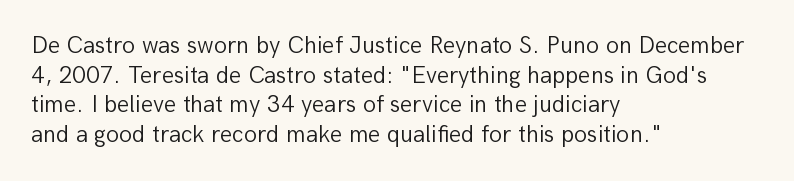
The image shows 24 px text type, upright; set left-aligned, line spacing 1.23x, normal letter spacing, not underlined.
